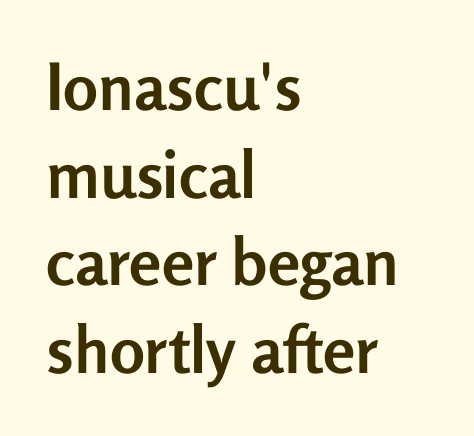
Q: Is the text bold? A: Yes.
Q: Is the text italic (slanted)? A: No, it is upright.
Q: Is the typeface a serif or a sans-serif typeface? A: Sans-serif.
Q: Is the text underlined? A: No.
Q: How is the paragraph aligned? A: Left-aligned.
Q: Is the spacing between letters normal or unusually wide? A: Normal.
Q: Is the spacing between lines tight, normal or loose? A: Normal.
Q: Width (condensed, normal, or wide)? A: Normal.
Q: Stroke contrast? A: Low.
Q: x-height? A: Medium.
Q: Monospaced? A: No.
